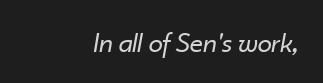
Q: Is the text bold? A: No.
Q: Is the text italic (slanted)? A: Yes, it leans right by about 10 degrees.
Q: Is the text underlined? A: No.
Q: How is the paragraph aligned? A: Right-aligned.
Q: Is the spacing between letters normal or unusually wide? A: Normal.
Q: Width (condensed, normal, or wide)? A: Normal.
Q: Stroke contrast? A: Low.
Q: x-height? A: Small.
Q: Monospaced? A: No.
